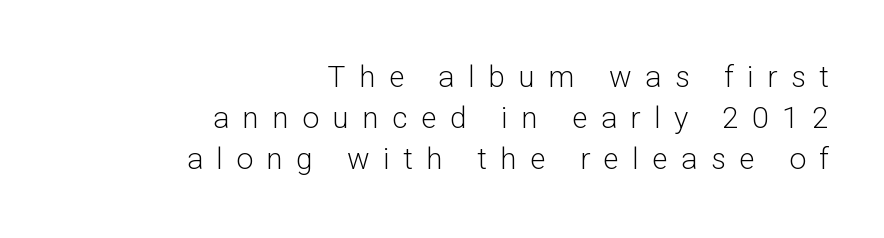
Q: Is the text bold? A: No.
Q: Is the text italic (slanted)? A: No, it is upright.
Q: Is the typeface a serif or a sans-serif typeface? A: Sans-serif.
Q: Is the text underlined? A: No.
Q: How is the paragraph aligned? A: Right-aligned.
Q: Is the spacing between letters normal or unusually wide? A: Unusually wide.
Q: Is the spacing between lines tight, normal or loose? A: Normal.
Q: Width (condensed, normal, or wide)? A: Normal.
Q: Stroke contrast? A: Low.
Q: x-height? A: Medium.
Q: Monospaced? A: No.
